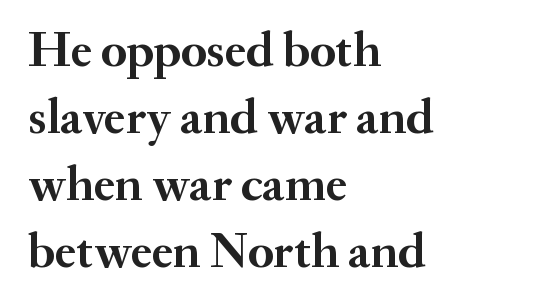
Q: Is the text bold? A: Yes.
Q: Is the text italic (slanted)? A: No, it is upright.
Q: Is the typeface a serif or a sans-serif typeface? A: Serif.
Q: Is the text underlined? A: No.
Q: How is the paragraph aligned? A: Left-aligned.
Q: Is the spacing between letters normal or unusually wide? A: Normal.
Q: Is the spacing between lines tight, normal or loose? A: Normal.
Q: Width (condensed, normal, or wide)? A: Normal.
Q: Stroke contrast? A: Medium.
Q: x-height? A: Small.
Q: Monospaced? A: No.
